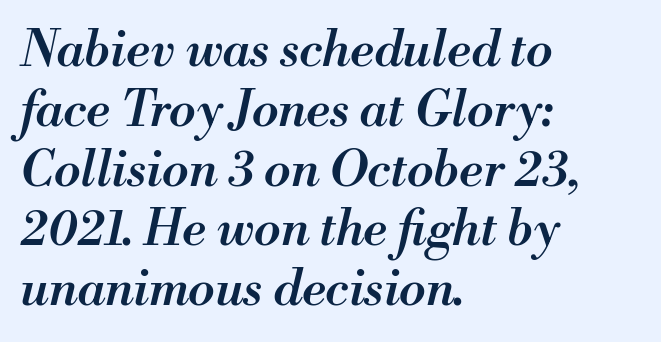
Q: Is the text bold? A: Semi-bold.
Q: Is the text italic (slanted)? A: Yes, it leans right by about 13 degrees.
Q: Is the text underlined? A: No.
Q: How is the paragraph aligned? A: Left-aligned.
Q: Is the spacing between letters normal or unusually wide? A: Normal.
Q: Width (condensed, normal, or wide)? A: Normal.
Q: Stroke contrast? A: Medium.
Q: x-height? A: Small.
Q: Monospaced? A: No.
